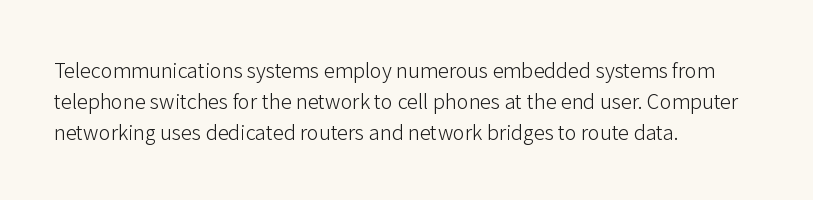
Unmarked baselines from the first word to the last. Between one letter and the next there's only the usual sliver of space. Left-aligned paragraph, ragged on the right. Compared with typical paragraphs, the rows here are spaced about the same. It's the straight-up-and-down kind of type.
